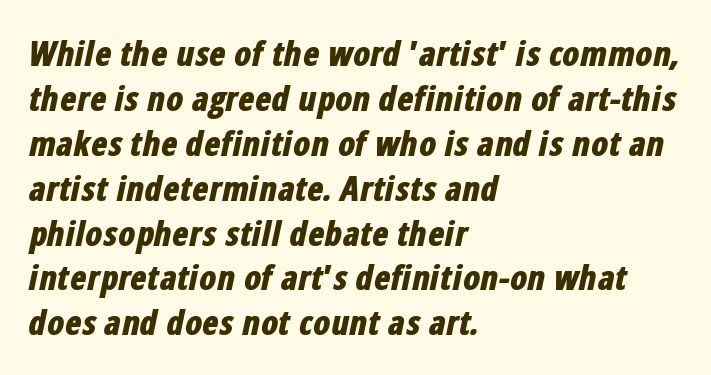
{"italic": "yes", "lean": "right", "slant_degrees": 12, "bold": "yes", "weight": "bold", "width": "condensed", "stroke_contrast": "low", "x_height": "medium", "monospaced": "no", "underline": "no", "align": "left", "line_spacing": "normal", "line_spacing_ratio": 1.32, "letter_spacing": "normal", "letter_spacing_em": 0.0, "glyph_px": 34}
